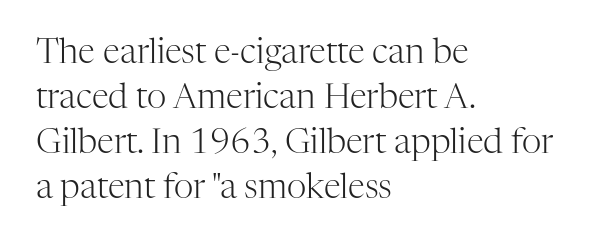
The image shows 34 px light serif type, upright; set left-aligned, normal line spacing (1.32x), normal letter spacing, not underlined; high stroke contrast and a medium x-height.
